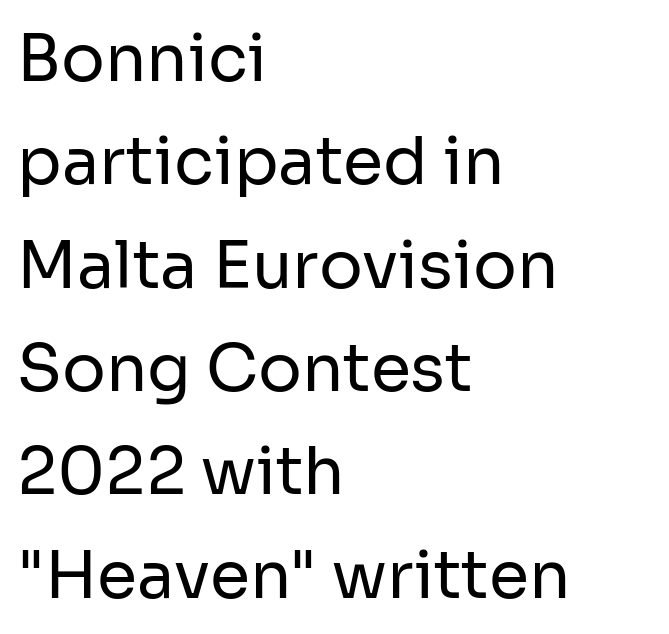
The passage shown is typed in a proportional face where columns would drift. The letters stand straight up with perfectly vertical stems. Heft: none added — not bold. The compositor pushed each line to the left boundary. Quick note: interline space is typical.
